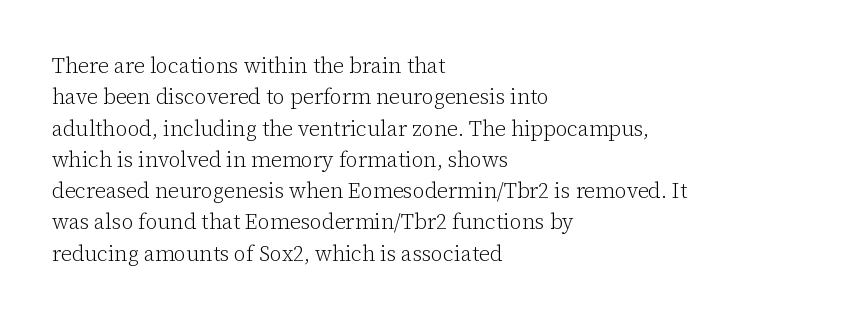
The image shows 21 px text type, upright; set left-aligned, normal line spacing (1.49x), normal letter spacing, not underlined.
